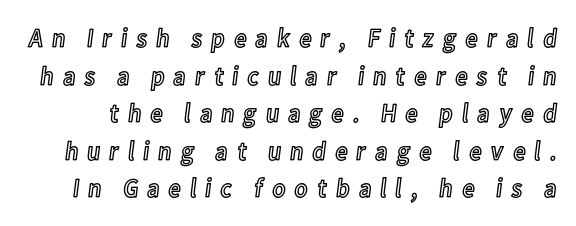
Q: Is the text italic (slanted)? A: Yes.
Q: Is the text underlined? A: No.
Q: Is the spacing between letters normal or unusually wide? A: Unusually wide.
Q: Is the spacing between lines tight, normal or loose? A: Normal.
